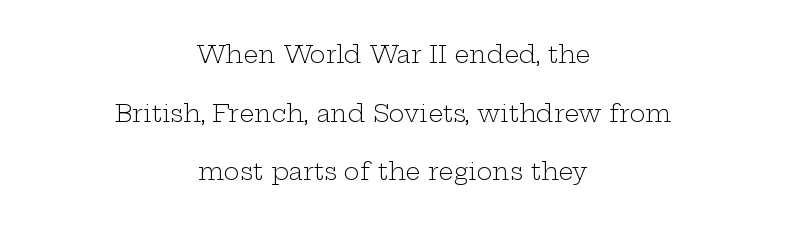
{"italic": "no", "bold": "no", "underline": "no", "align": "center", "line_spacing": "loose", "line_spacing_ratio": 2.44, "letter_spacing": "normal", "letter_spacing_em": 0.0, "glyph_px": 24}
